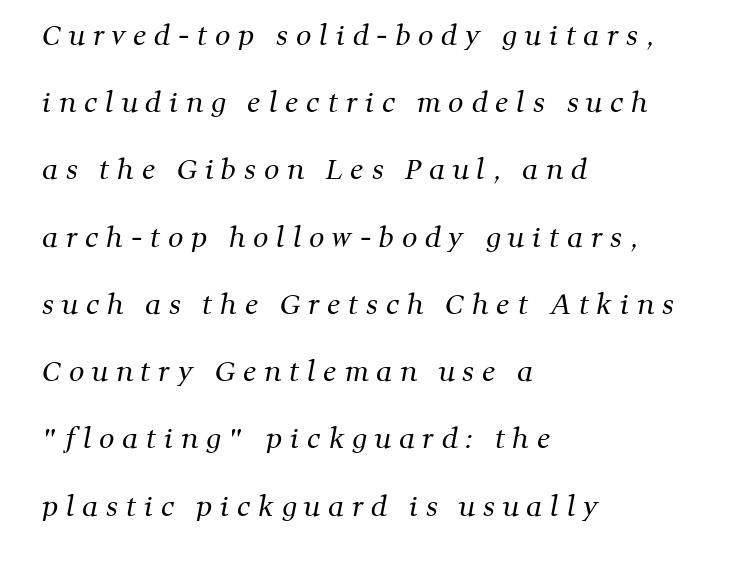
The image shows 27 px text type; set left-aligned, loose line spacing (2.49x), unusually wide letter spacing (+0.29 em), not underlined.
